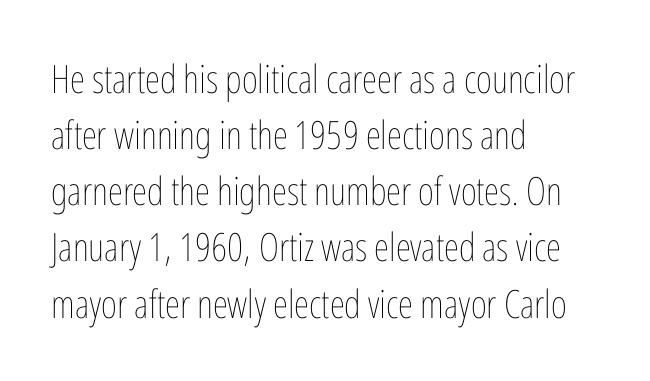
Q: Is the text bold? A: No.
Q: Is the text italic (slanted)? A: No, it is upright.
Q: Is the text underlined? A: No.
Q: How is the paragraph aligned? A: Left-aligned.
Q: Is the spacing between letters normal or unusually wide? A: Normal.
Q: Is the spacing between lines tight, normal or loose? A: Normal.
Q: Width (condensed, normal, or wide)? A: Condensed.
Q: Stroke contrast? A: Low.
Q: x-height? A: Medium.
Q: Monospaced? A: No.
